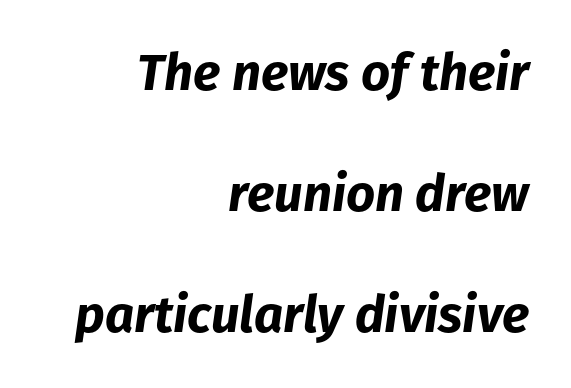
{"italic": "yes", "lean": "right", "slant_degrees": 8, "bold": "yes", "weight": "bold", "width": "normal", "stroke_contrast": "low", "x_height": "medium", "monospaced": "no", "underline": "no", "align": "right", "line_spacing": "loose", "line_spacing_ratio": 2.37, "letter_spacing": "normal", "letter_spacing_em": 0.0, "glyph_px": 51}
